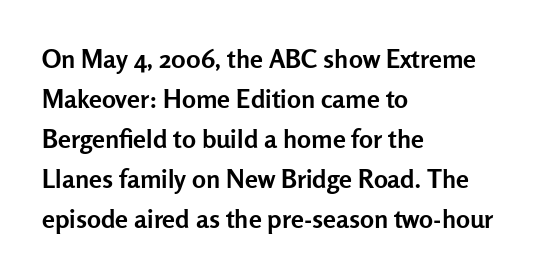
Q: Is the text bold? A: Yes.
Q: Is the text italic (slanted)? A: No, it is upright.
Q: Is the text underlined? A: No.
Q: How is the paragraph aligned? A: Left-aligned.
Q: Is the spacing between letters normal or unusually wide? A: Normal.
Q: Is the spacing between lines tight, normal or loose? A: Normal.
